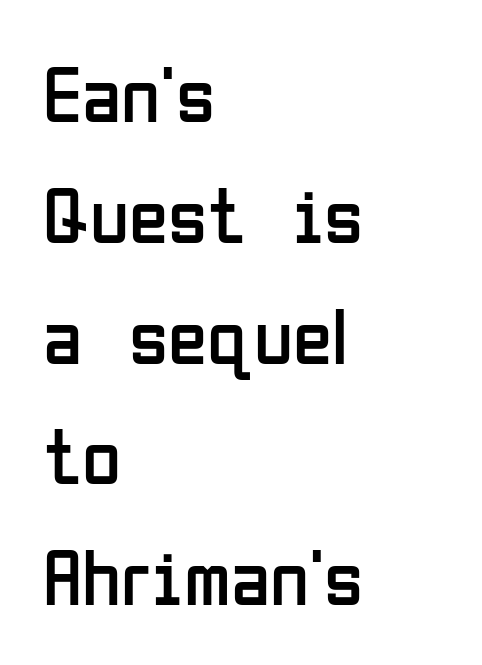
Q: Is the text bold? A: No.
Q: Is the text italic (slanted)? A: No, it is upright.
Q: Is the typeface a serif or a sans-serif typeface? A: Sans-serif.
Q: Is the text underlined? A: No.
Q: How is the paragraph aligned? A: Left-aligned.
Q: Is the spacing between letters normal or unusually wide? A: Normal.
Q: Is the spacing between lines tight, normal or loose? A: Normal.
Q: Width (condensed, normal, or wide)? A: Condensed.
Q: Stroke contrast? A: Low.
Q: x-height? A: Medium.
Q: Monospaced? A: No.
